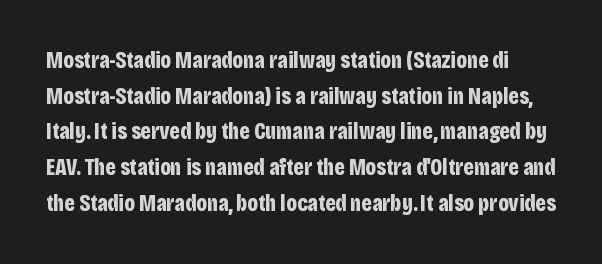
Anything drawn beneath the words? Only blank space. Caption: bold face, heavy strokes. These lines sit exactly where default settings would place them. In terms of posture, this sample is upright. Here the glyphs are tracked normally, forming tight word shapes.
